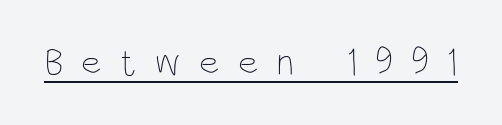
Looks like regular typesetting: each glyph gets only the width it needs. Decoration check: the copy is underlined. Ascenders rise straight up at ninety degrees. Short note: letters widely spaced. Compared with a typical body face, this is equally light or lighter still.
